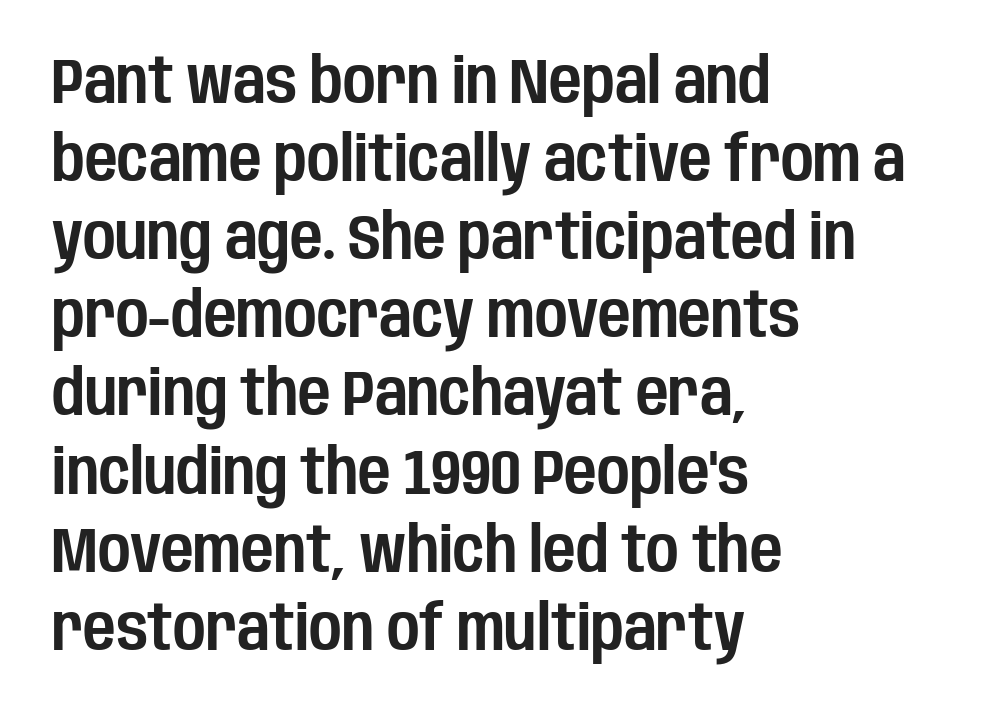
Anything drawn beneath the words? Only blank space. The specimen reads as upright at a glance. Short note: letters normally spaced. The setting favours the left margin, as ordinary paragraphs usually do.
